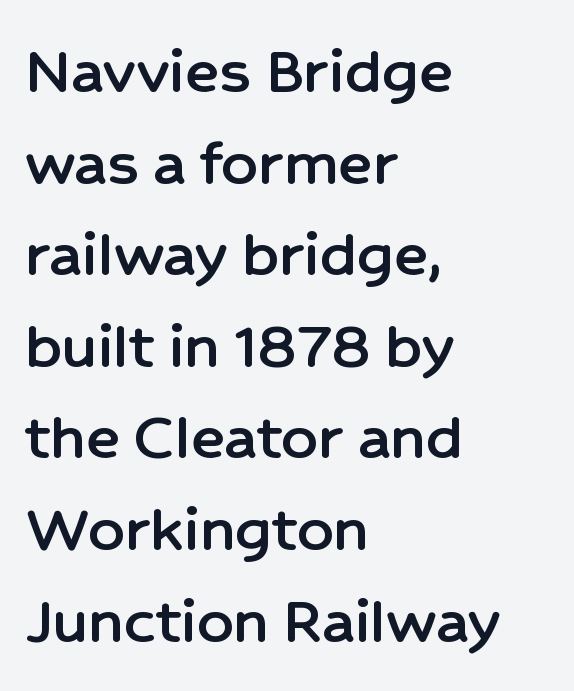
{"serif": "no", "italic": "no", "width": "normal", "stroke_contrast": "low", "x_height": "medium", "monospaced": "no", "underline": "no", "align": "left", "line_spacing": "normal", "line_spacing_ratio": 1.29, "letter_spacing": "normal", "letter_spacing_em": 0.0, "glyph_px": 71}
